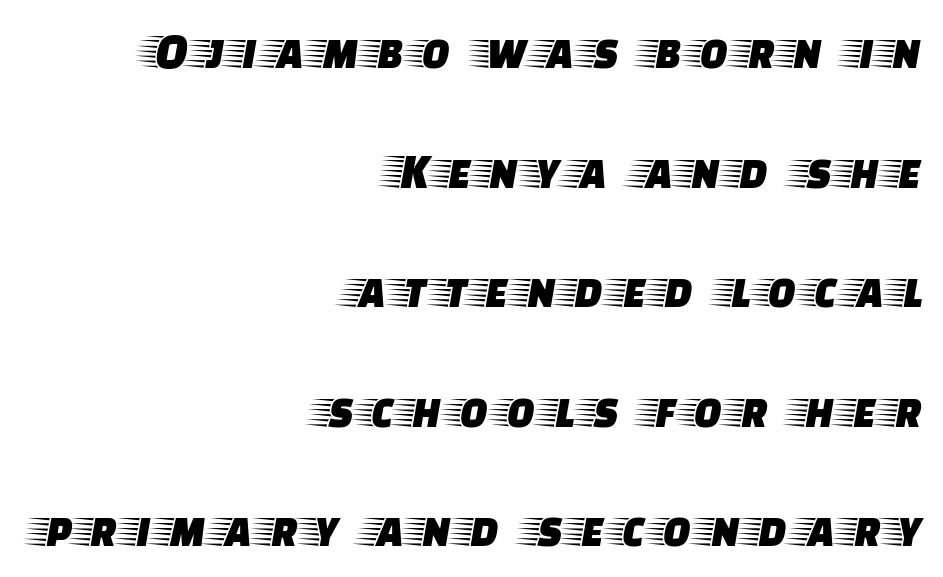
Q: Is the text italic (slanted)? A: Yes.
Q: Is the typeface a serif or a sans-serif typeface? A: Serif.
Q: Is the text underlined? A: No.
Q: How is the paragraph aligned? A: Right-aligned.
Q: Is the spacing between lines tight, normal or loose? A: Loose.
Q: Width (condensed, normal, or wide)? A: Wide.
Q: Stroke contrast? A: Low.
Q: x-height? A: Large.
Q: Monospaced? A: No.
